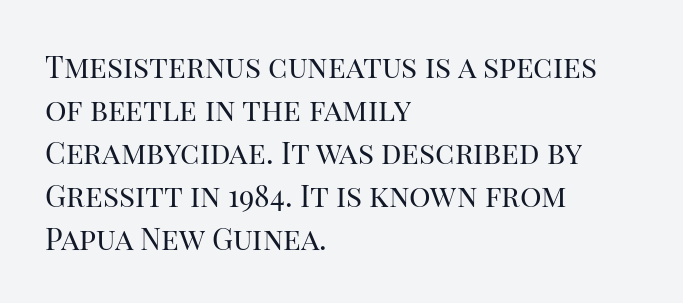
The image shows 30 px regular-weight serif type, upright; set left-aligned, normal line spacing (1.43x), normal letter spacing, not underlined; high stroke contrast and a large x-height.
